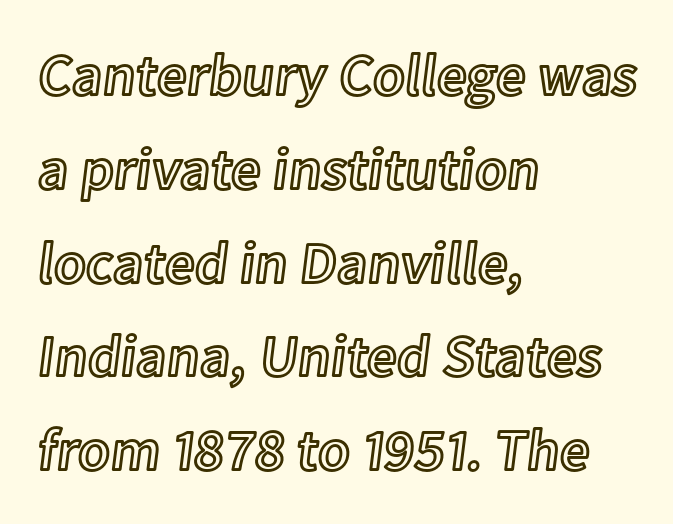
Q: Is the text italic (slanted)? A: Yes.
Q: Is the text underlined? A: No.
Q: How is the paragraph aligned? A: Left-aligned.
Q: Is the spacing between letters normal or unusually wide? A: Normal.
Q: Is the spacing between lines tight, normal or loose? A: Normal.
Q: Width (condensed, normal, or wide)? A: Normal.
Q: x-height? A: Medium.
Q: Monospaced? A: No.
